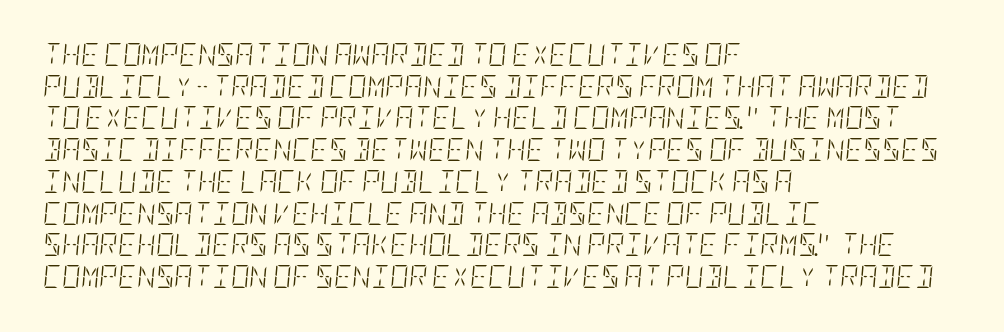
Q: Is the text bold? A: No.
Q: Is the text italic (slanted)? A: Yes, it leans right by about 5 degrees.
Q: Is the text underlined? A: No.
Q: How is the paragraph aligned? A: Left-aligned.
Q: Is the spacing between letters normal or unusually wide? A: Normal.
Q: Is the spacing between lines tight, normal or loose? A: Normal.
